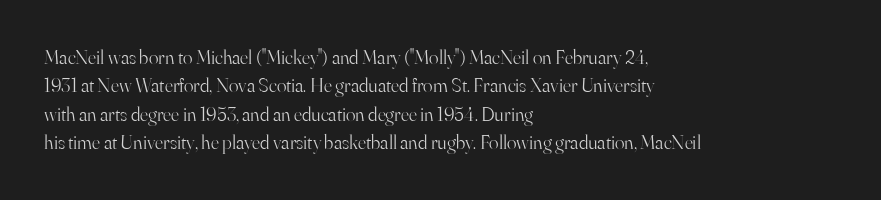
Q: Is the text bold? A: No.
Q: Is the text italic (slanted)? A: No, it is upright.
Q: Is the text underlined? A: No.
Q: How is the paragraph aligned? A: Left-aligned.
Q: Is the spacing between letters normal or unusually wide? A: Normal.
Q: Is the spacing between lines tight, normal or loose? A: Normal.
